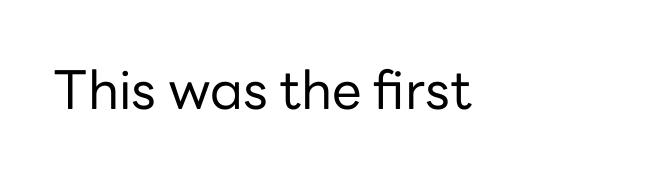
Q: Is the text bold? A: No.
Q: Is the text italic (slanted)? A: No, it is upright.
Q: Is the typeface a serif or a sans-serif typeface? A: Sans-serif.
Q: Is the text underlined? A: No.
Q: How is the paragraph aligned? A: Left-aligned.
Q: Is the spacing between letters normal or unusually wide? A: Normal.
Q: Width (condensed, normal, or wide)? A: Normal.
Q: Stroke contrast? A: Low.
Q: x-height? A: Medium.
Q: Monospaced? A: No.
